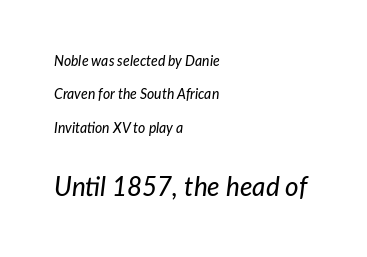
The image shows 26 px text type, italic (leaning right); set left-aligned, loose line spacing (2.39x), normal letter spacing, not underlined; the second (bottom) block is 1.86x larger.
